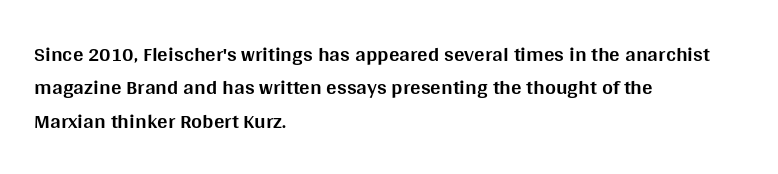
{"italic": "no", "bold": "yes", "underline": "no", "align": "left", "line_spacing": "normal", "line_spacing_ratio": 1.59, "letter_spacing": "normal", "letter_spacing_em": 0.0, "glyph_px": 21}
